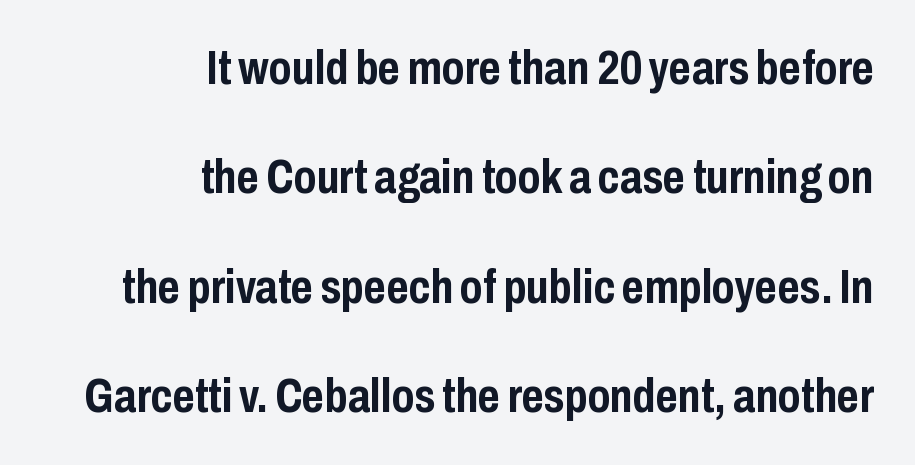
The image shows 48 px semibold, condensed sans-serif type, upright; set right-aligned, loose line spacing (2.28x), normal letter spacing, not underlined; low stroke contrast and a medium x-height.
